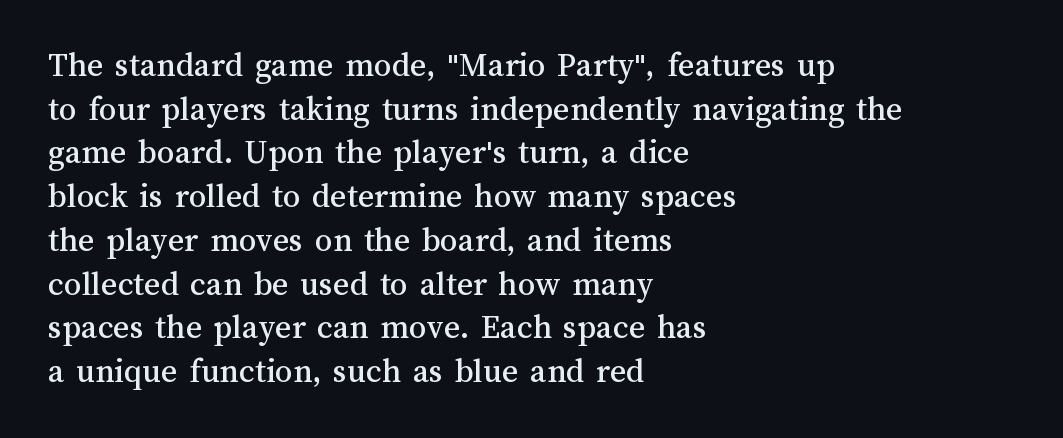
The image shows 35 px text type, upright; set left-aligned, normal line spacing (1.25x), normal letter spacing, not underlined; medium stroke contrast and a medium x-height.
